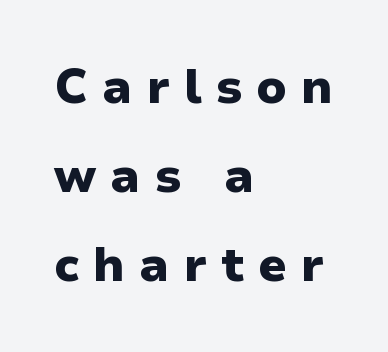
The image shows 48 px heavy sans-serif type, upright; set left-aligned, line spacing 1.85x, unusually wide letter spacing (+0.29 em), not underlined; low stroke contrast and a medium x-height.
